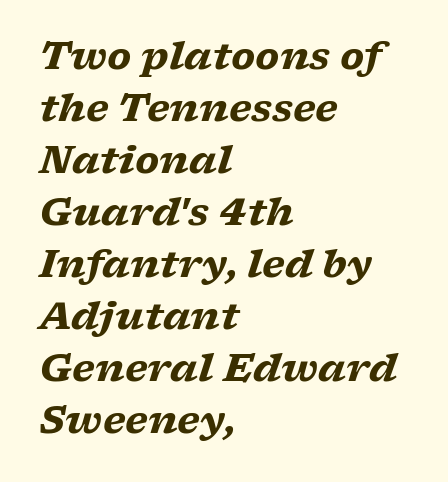
{"serif": "yes", "italic": "yes", "lean": "right", "slant_degrees": 17, "bold": "yes", "weight": "heavy", "width": "wide", "stroke_contrast": "low", "x_height": "medium", "monospaced": "no", "underline": "no", "align": "left", "line_spacing": "normal", "line_spacing_ratio": 1.37, "letter_spacing": "normal", "letter_spacing_em": 0.0, "glyph_px": 38}
